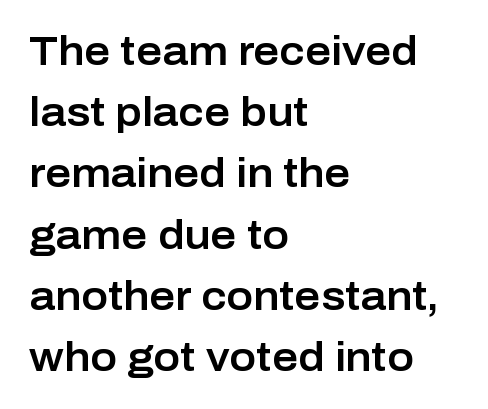
Short note: letters normally spaced. Characters remain perfectly vertical along every line. A normal amount of white space separates one row of letters from the next. A bare baseline throughout the passage. In terms of letterform style, serifs are entirely absent. The rendering uses natural spacing where letterforms have individual widths.
